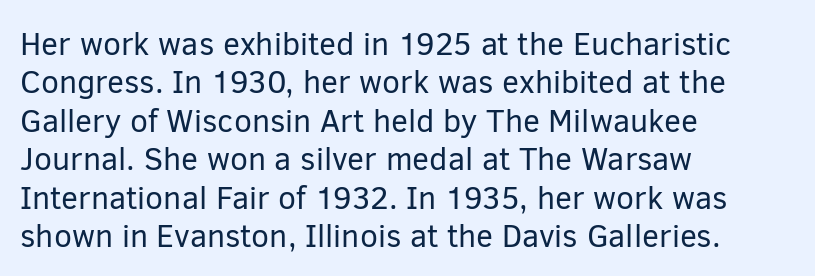
The image shows 32 px regular-weight sans-serif type, upright; set left-aligned, line spacing 1.2x, normal letter spacing, not underlined; low stroke contrast and a medium x-height.
